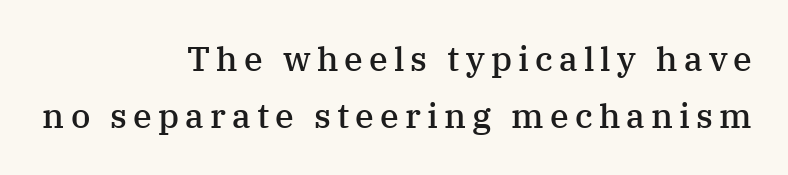
Q: Is the text bold? A: Semi-bold.
Q: Is the text italic (slanted)? A: No, it is upright.
Q: Is the typeface a serif or a sans-serif typeface? A: Serif.
Q: Is the text underlined? A: No.
Q: How is the paragraph aligned? A: Right-aligned.
Q: Is the spacing between lines tight, normal or loose? A: Normal.
Q: Width (condensed, normal, or wide)? A: Normal.
Q: Stroke contrast? A: Medium.
Q: x-height? A: Medium.
Q: Monospaced? A: No.
